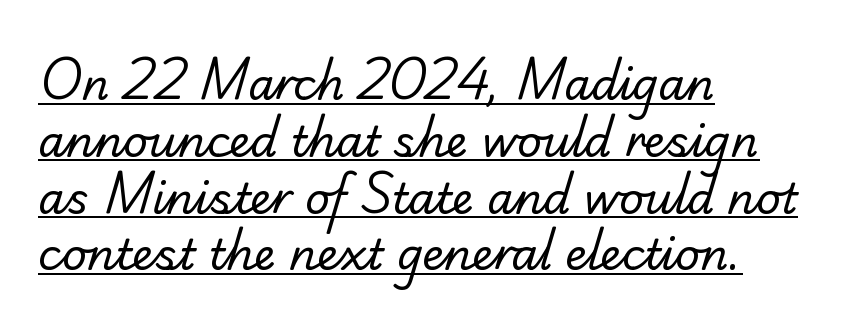
Is this a fixed-width face? No — the glyphs have proportional, varying widths. Leading matches the norm, producing a regular column. The lettering is marked with a stroke running underneath it. Typographically, this falls in the serif category. Line starts are locked; line ends wander.
